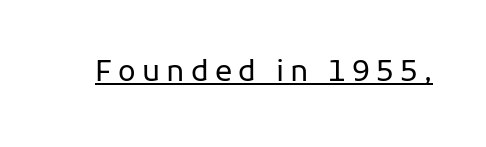
Spacing verdict: proportional, widths tailored to each character. Summary of weight: not heavy and not bold. This sample carries an underscore along the baseline area. Posture: straight, roman, zero tilt. Someone cranked the tracking dial way up on this one.
